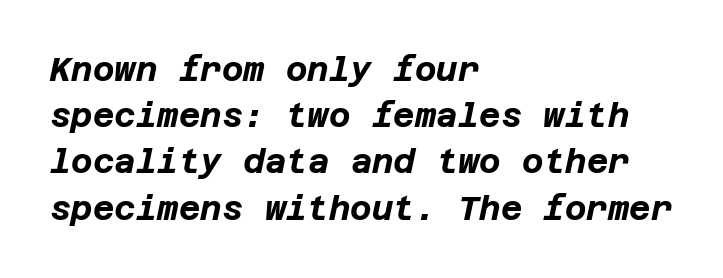
Visually the block forms a straight wall on the left and a jagged coastline on the right. Style check: oblique. A normal amount of white space separates one row of letters from the next. The glyphs have the mass of a bold cut. This rendering features lettering with no underline. Words appear dense and cohesive because spacing is normal.
